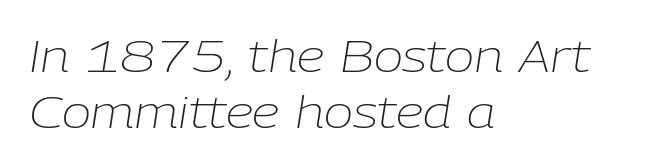
The passage shown is typed in a proportional face where columns would drift. No letter is thick-stroked: the sample isn't bold. Honestly, the row spacing looks completely unremarkable. These lines are set flush left with a ragged right edge.
